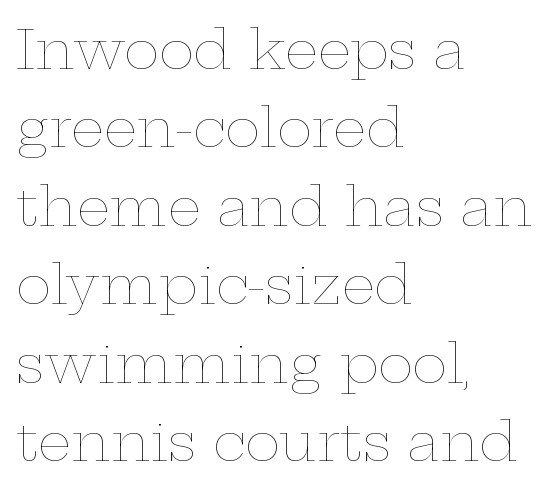
The vertical gap from one line to the next is medium. A typesetter would mark this as roman, not italic. The rendering keeps characters at their native spacing. Nobody drew a line under any word here. This sample is left-justified, so line endings fall wherever the words run out.
